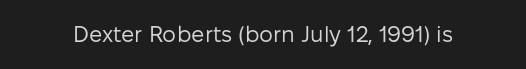
The image shows 22 px text type, upright; set normal letter spacing, not underlined.
